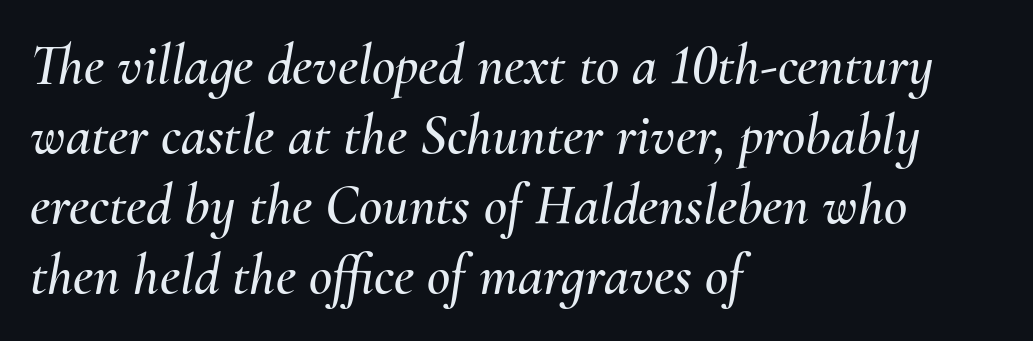
Q: Is the text italic (slanted)? A: Yes, it leans right by about 10 degrees.
Q: Is the text underlined? A: No.
Q: How is the paragraph aligned? A: Left-aligned.
Q: Is the spacing between letters normal or unusually wide? A: Normal.
Q: Width (condensed, normal, or wide)? A: Normal.
Q: Stroke contrast? A: Medium.
Q: x-height? A: Small.
Q: Monospaced? A: No.
